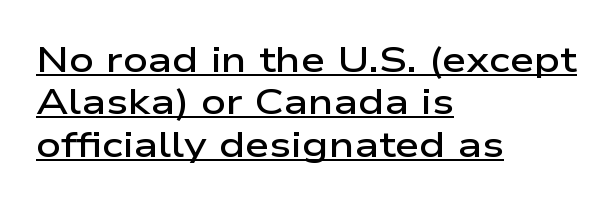
Q: Is the text bold? A: Semi-bold.
Q: Is the text italic (slanted)? A: No, it is upright.
Q: Is the typeface a serif or a sans-serif typeface? A: Sans-serif.
Q: Is the text underlined? A: Yes.
Q: How is the paragraph aligned? A: Left-aligned.
Q: Is the spacing between letters normal or unusually wide? A: Normal.
Q: Width (condensed, normal, or wide)? A: Wide.
Q: Stroke contrast? A: Low.
Q: x-height? A: Medium.
Q: Monospaced? A: No.
